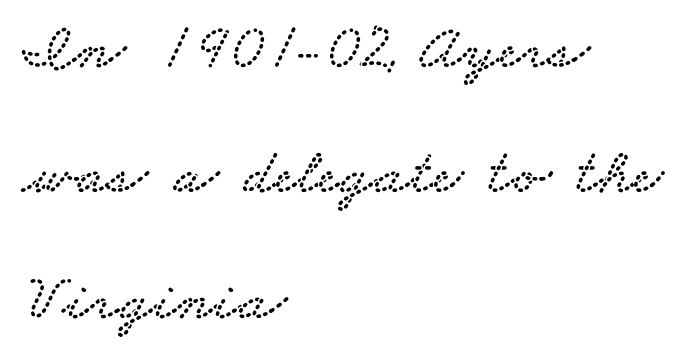
No extra tracking has been applied to these lines. The rendering anchors every line to the left-hand side. Clear beneath every line of the passage.
